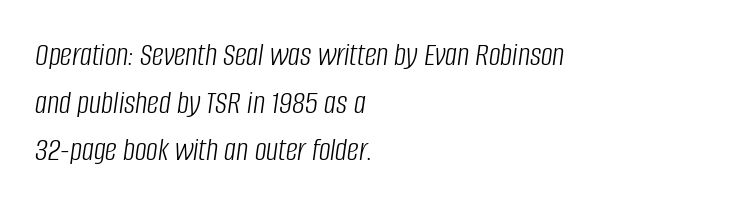
Baseline-to-baseline distance is the conventional proportion of letter height. The passage shown has conventional tracking throughout. Any mark beneath the type? The region is blank. Letters have the restrained weight of plain body copy at most. Do the characters align in a grid? No, the font is proportional. The whole block is typeset with a tilt.
